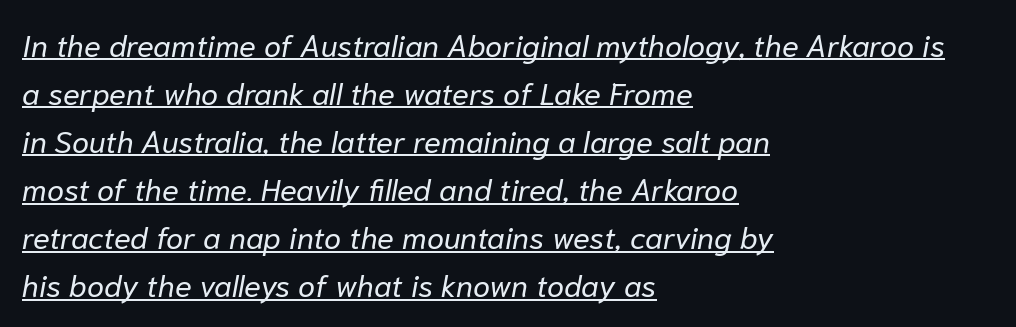
Q: Is the text bold? A: No.
Q: Is the text italic (slanted)? A: Yes, it leans right by about 10 degrees.
Q: Is the text underlined? A: Yes.
Q: How is the paragraph aligned? A: Left-aligned.
Q: Is the spacing between letters normal or unusually wide? A: Normal.
Q: Is the spacing between lines tight, normal or loose? A: Normal.
Q: Width (condensed, normal, or wide)? A: Normal.
Q: Stroke contrast? A: Low.
Q: x-height? A: Medium.
Q: Monospaced? A: No.
